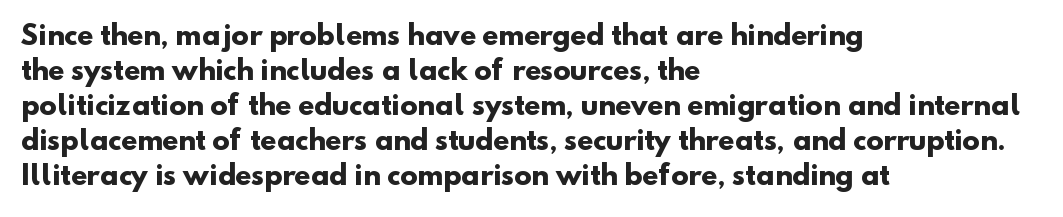
Q: Is the text bold? A: Yes.
Q: Is the text underlined? A: No.
Q: How is the paragraph aligned? A: Left-aligned.
Q: Is the spacing between letters normal or unusually wide? A: Normal.
Q: Is the spacing between lines tight, normal or loose? A: Normal.
